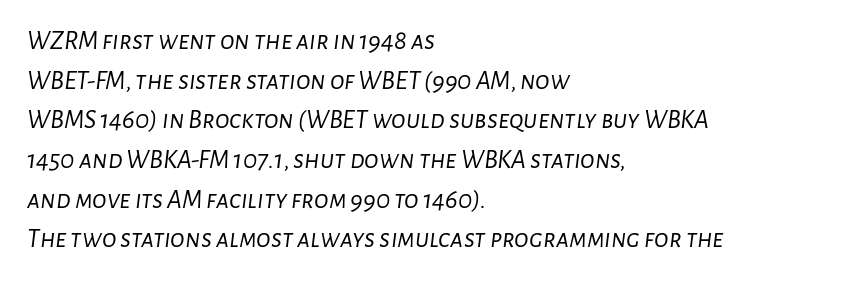
The image shows 27 px text type, italic (leaning right); set left-aligned, normal line spacing (1.47x), normal letter spacing, not underlined.
